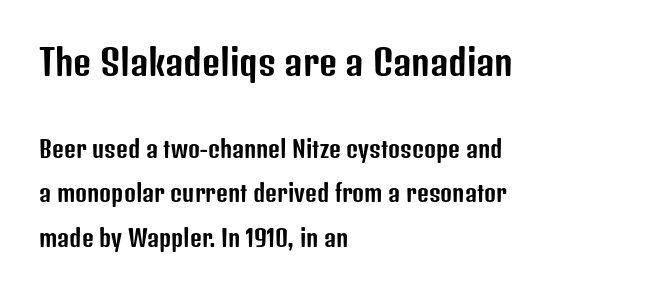
Unlike a traditional serif, this face leaves its strokes unadorned. Two sizes are in play, and the larger belongs to the first block. Nobody drew a line under any word here. Reading down the block, your eye returns to a fixed left position each line.
